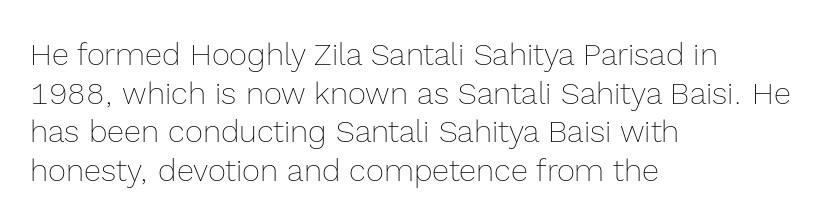
Q: Is the text bold? A: No.
Q: Is the text italic (slanted)? A: No, it is upright.
Q: Is the text underlined? A: No.
Q: How is the paragraph aligned? A: Left-aligned.
Q: Is the spacing between letters normal or unusually wide? A: Normal.
Q: Is the spacing between lines tight, normal or loose? A: Normal.
Q: Width (condensed, normal, or wide)? A: Normal.
Q: x-height? A: Medium.
Q: Monospaced? A: No.
